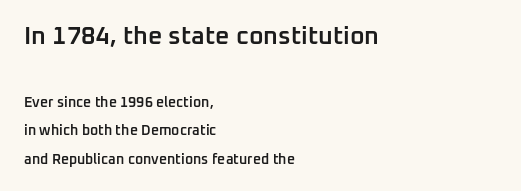
This rendering features lettering with no underline. Look at the stroke-to-counter ratio: somewhat heavy, a semibold. Is the block centered? No — it sits flush against the left margin. The tracking reads as untouched default to a designer's eye. The passage shown begins with its larger block and ends with its smaller one. It's the straight-up-and-down kind of type.
